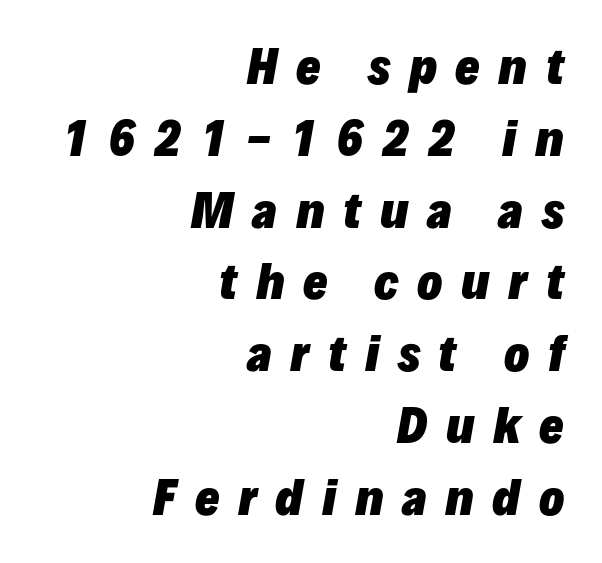
Q: Is the text bold? A: Yes.
Q: Is the text italic (slanted)? A: Yes, it leans right by about 10 degrees.
Q: Is the text underlined? A: No.
Q: How is the paragraph aligned? A: Right-aligned.
Q: Is the spacing between letters normal or unusually wide? A: Unusually wide.
Q: Is the spacing between lines tight, normal or loose? A: Normal.
Q: Width (condensed, normal, or wide)? A: Normal.
Q: Stroke contrast? A: Low.
Q: x-height? A: Medium.
Q: Monospaced? A: No.
